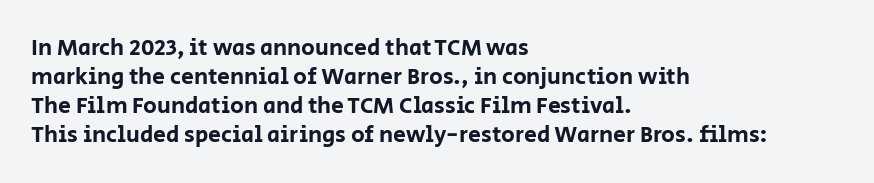
{"italic": "no", "underline": "no", "align": "left", "line_spacing": "normal", "line_spacing_ratio": 1.26, "letter_spacing": "normal", "letter_spacing_em": 0.0, "glyph_px": 23}
